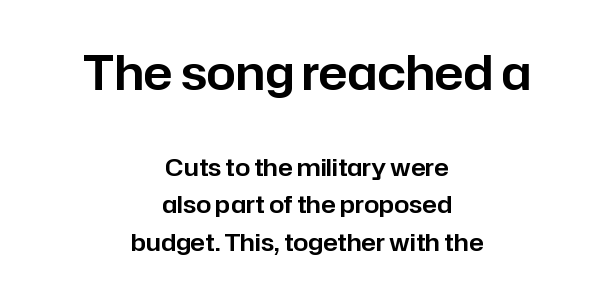
{"serif": "no", "italic": "no", "width": "normal", "stroke_contrast": "low", "x_height": "medium", "monospaced": "no", "underline": "no", "align": "center", "line_spacing": "normal", "line_spacing_ratio": 1.56, "letter_spacing": "normal", "letter_spacing_em": 0.0, "larger_block": "first", "size_ratio": 1.96, "glyph_px": 47}
